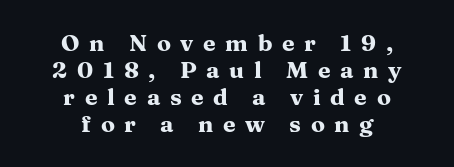
{"italic": "no", "bold": "yes", "underline": "no", "align": "center", "line_spacing_ratio": 1.18, "letter_spacing": "wide", "letter_spacing_em": 0.42, "glyph_px": 23}
